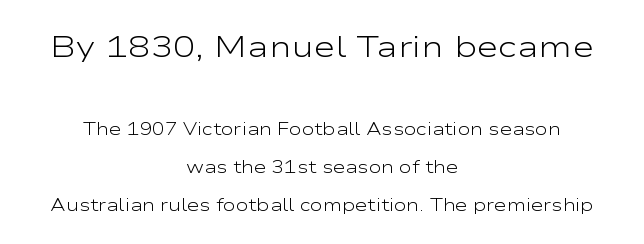
Q: Is the text bold? A: No.
Q: Is the text italic (slanted)? A: No, it is upright.
Q: Is the typeface a serif or a sans-serif typeface? A: Sans-serif.
Q: Is the text underlined? A: No.
Q: How is the paragraph aligned? A: Centered.
Q: Is the spacing between letters normal or unusually wide? A: Normal.
Q: Is the spacing between lines tight, normal or loose? A: Loose.
Q: Which block of text is set in a larger size, the first (top) or the second (bottom)? A: The first (top) one.
Q: Width (condensed, normal, or wide)? A: Wide.
Q: Stroke contrast? A: Low.
Q: x-height? A: Medium.
Q: Monospaced? A: No.
